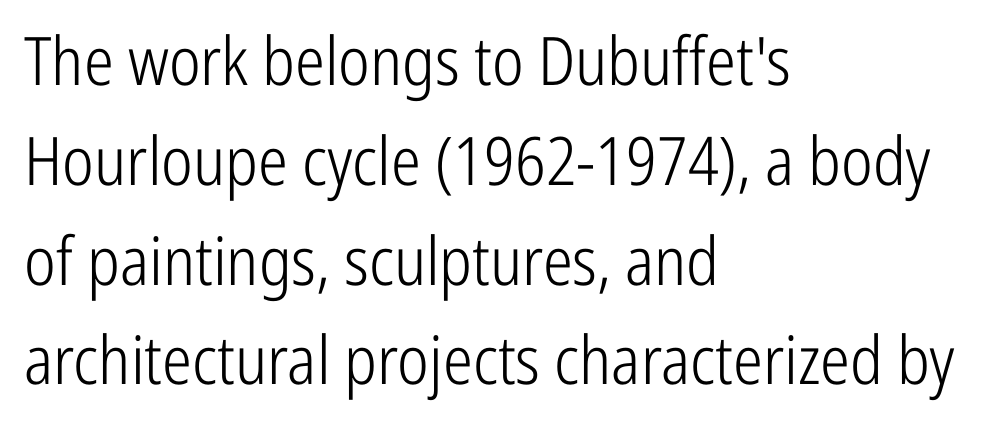
The image shows 67 px light, condensed sans-serif type, upright; set left-aligned, normal line spacing (1.49x), normal letter spacing, not underlined; low stroke contrast and a medium x-height.
